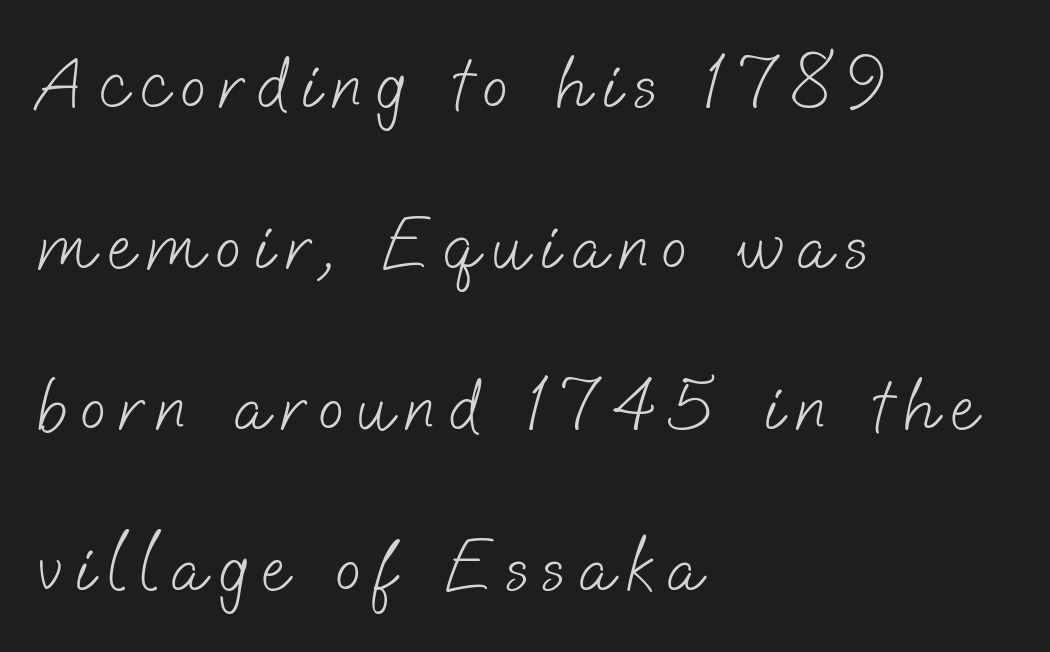
{"serif": "no", "bold": "no", "weight": "light", "width": "normal", "stroke_contrast": "low", "x_height": "small", "monospaced": "no", "underline": "no", "align": "left", "line_spacing": "loose", "line_spacing_ratio": 2.12, "glyph_px": 76}
